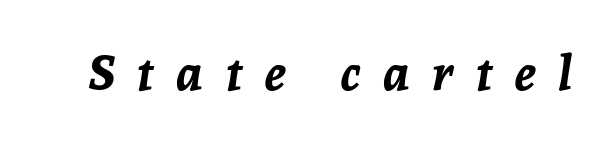
Thick stems and heavy bowls — unmistakably bold. The lettering tilts uniformly, giving the passage an italic look. Someone cranked the tracking dial way up on this one. Each letter keeps its own natural width here, so spacing adapts to shape. Honestly, there is no underline to notice here at all.
